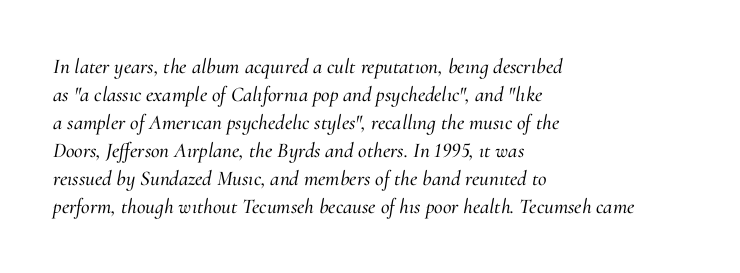
Q: Is the text italic (slanted)? A: Yes, it leans right by about 10 degrees.
Q: Is the text underlined? A: No.
Q: How is the paragraph aligned? A: Left-aligned.
Q: Is the spacing between letters normal or unusually wide? A: Normal.
Q: Is the spacing between lines tight, normal or loose? A: Normal.
